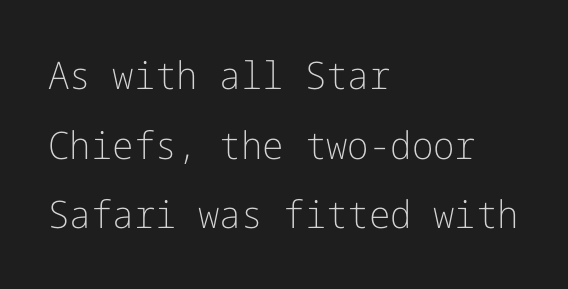
Q: Is the text bold? A: No.
Q: Is the text italic (slanted)? A: No, it is upright.
Q: Is the typeface a serif or a sans-serif typeface? A: Sans-serif.
Q: Is the text underlined? A: No.
Q: How is the paragraph aligned? A: Left-aligned.
Q: Is the spacing between letters normal or unusually wide? A: Normal.
Q: Width (condensed, normal, or wide)? A: Normal.
Q: Stroke contrast? A: Low.
Q: x-height? A: Medium.
